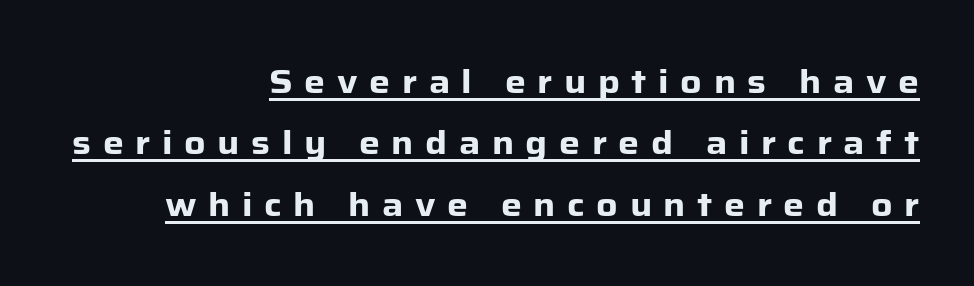
{"serif": "no", "italic": "no", "bold": "yes", "weight": "heavy", "width": "normal", "stroke_contrast": "low", "x_height": "medium", "monospaced": "no", "underline": "yes", "align": "right", "line_spacing_ratio": 1.86, "letter_spacing": "wide", "letter_spacing_em": 0.35, "glyph_px": 33}
